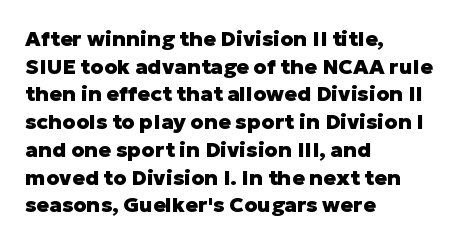
The image shows 21 px bold type, upright; set left-aligned, normal line spacing (1.32x), normal letter spacing, not underlined.
